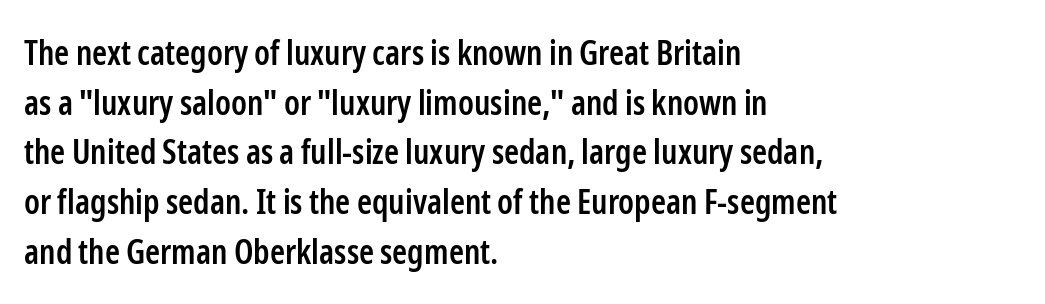
The image shows 34 px semibold, condensed sans-serif type, upright; set left-aligned, normal line spacing (1.46x), normal letter spacing, not underlined; low stroke contrast and a medium x-height.
